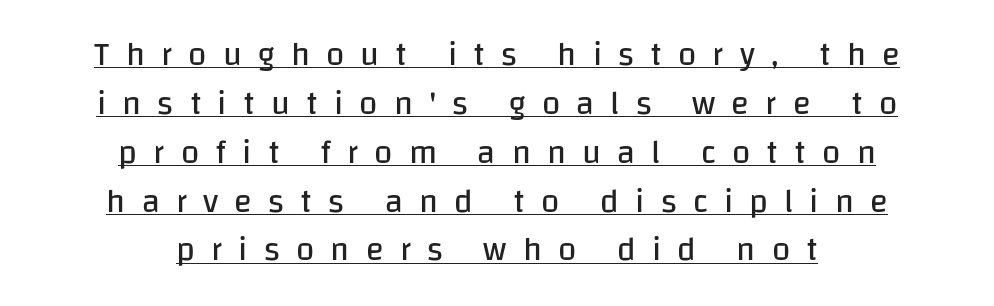
Q: Is the text bold? A: No.
Q: Is the text italic (slanted)? A: No, it is upright.
Q: Is the typeface a serif or a sans-serif typeface? A: Sans-serif.
Q: Is the text underlined? A: Yes.
Q: How is the paragraph aligned? A: Centered.
Q: Is the spacing between letters normal or unusually wide? A: Unusually wide.
Q: Is the spacing between lines tight, normal or loose? A: Normal.
Q: Width (condensed, normal, or wide)? A: Normal.
Q: Stroke contrast? A: Low.
Q: x-height? A: Large.
Q: Monospaced? A: No.
